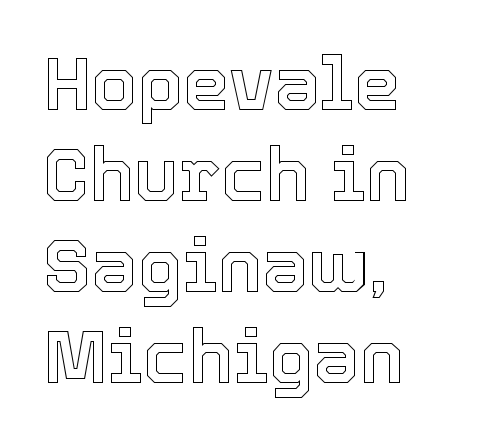
Q: Is the text italic (slanted)? A: No, it is upright.
Q: Is the text underlined? A: No.
Q: How is the paragraph aligned? A: Left-aligned.
Q: Is the spacing between letters normal or unusually wide? A: Normal.
Q: Width (condensed, normal, or wide)? A: Normal.
Q: x-height? A: Medium.
Q: Monospaced? A: No.
